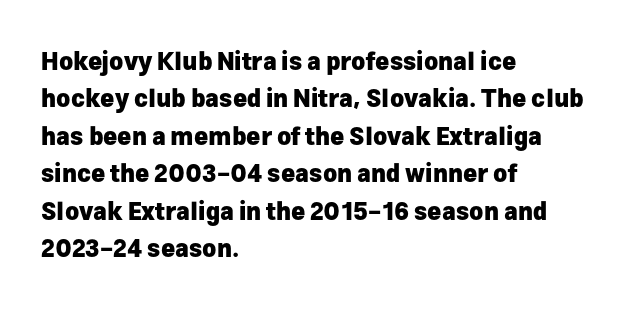
The image shows 24 px bold type, upright; set left-aligned, normal line spacing (1.56x), normal letter spacing, not underlined.
